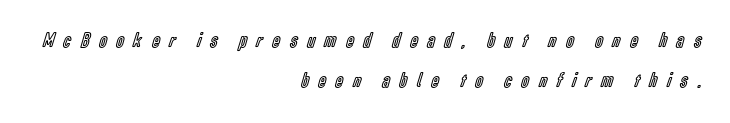
Widely set lines give the paragraph a tall, airy silhouette. Check the space under the baseline: it is left empty. This sample uses expanded letter spacing, leaving extra air between glyphs. Short and long lines alike share a common ending point at right.
